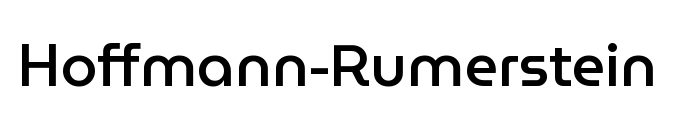
Q: Is the text bold? A: Semi-bold.
Q: Is the text italic (slanted)? A: No, it is upright.
Q: Is the typeface a serif or a sans-serif typeface? A: Sans-serif.
Q: Is the text underlined? A: No.
Q: Is the spacing between letters normal or unusually wide? A: Normal.
Q: Width (condensed, normal, or wide)? A: Normal.
Q: Stroke contrast? A: Low.
Q: x-height? A: Medium.
Q: Monospaced? A: No.
